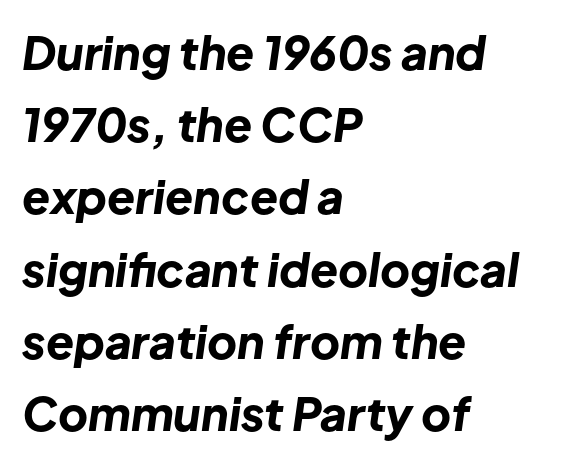
{"italic": "yes", "lean": "right", "slant_degrees": 8, "bold": "yes", "weight": "bold", "width": "normal", "stroke_contrast": "low", "x_height": "medium", "monospaced": "no", "underline": "no", "align": "left", "line_spacing": "normal", "line_spacing_ratio": 1.57, "letter_spacing": "normal", "letter_spacing_em": 0.0, "glyph_px": 46}
